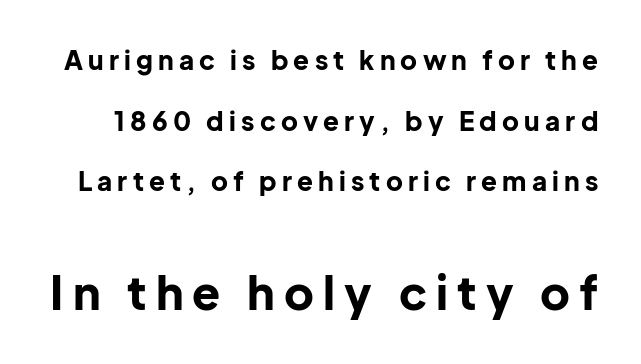
Clear beneath every line of the passage. The rendering uses a large line-height, opening up the rows. The text was rendered using a sans face with plain stroke endings. The letters advance in unequal steps, a hallmark of proportional type.
